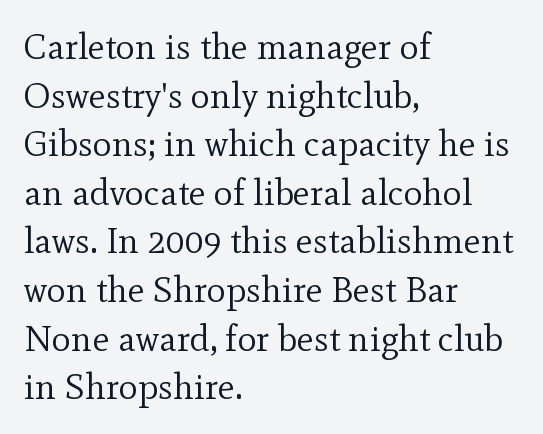
The image shows 36 px regular-weight serif type, upright; set left-aligned, normal line spacing (1.35x), normal letter spacing, not underlined; a small x-height.
